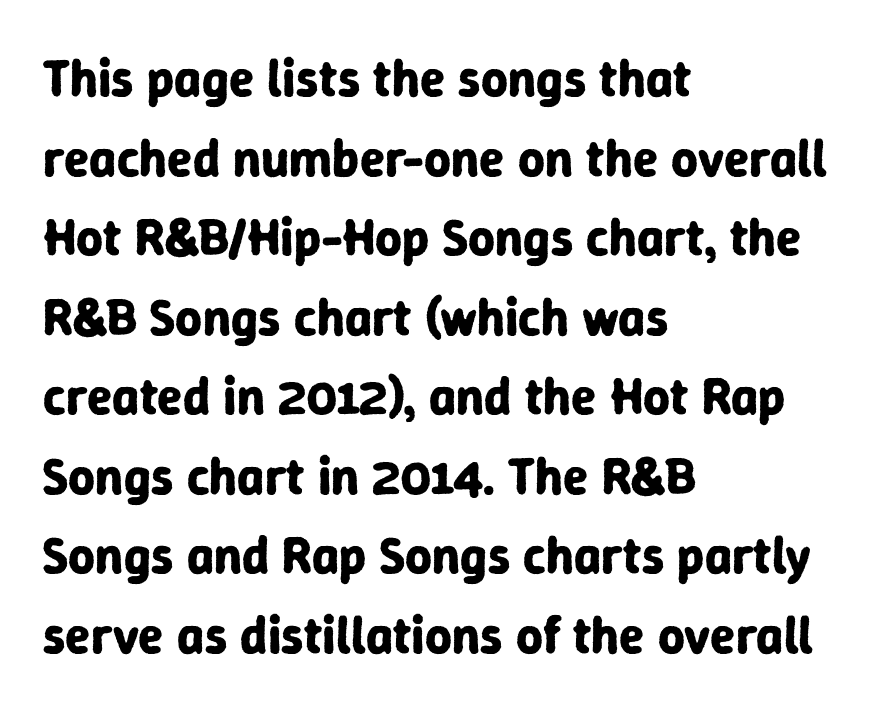
The image shows 52 px bold sans-serif type, upright; set left-aligned, normal line spacing (1.53x), normal letter spacing, not underlined; low stroke contrast and a medium x-height.
